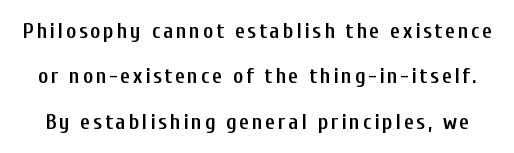
Q: Is the text bold? A: Semi-bold.
Q: Is the text italic (slanted)? A: No, it is upright.
Q: Is the text underlined? A: No.
Q: Is the spacing between lines tight, normal or loose? A: Loose.
